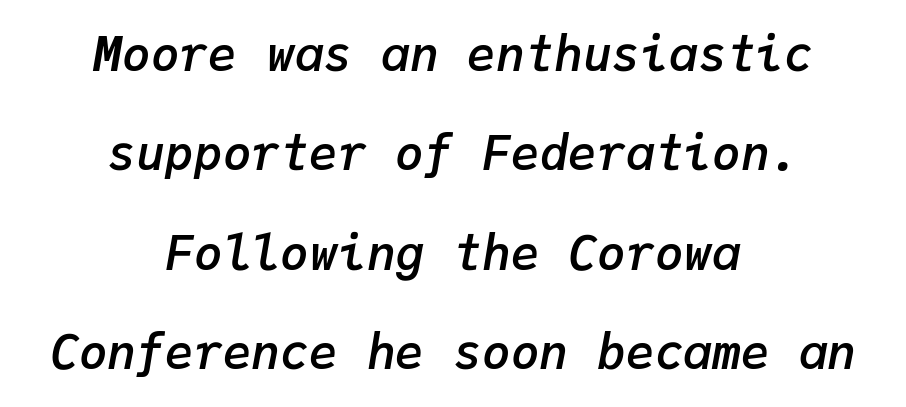
The image shows 48 px semibold type, italic (leaning right), monospaced; set centered, loose line spacing (2.07x), normal letter spacing, not underlined; low stroke contrast and a medium x-height.
